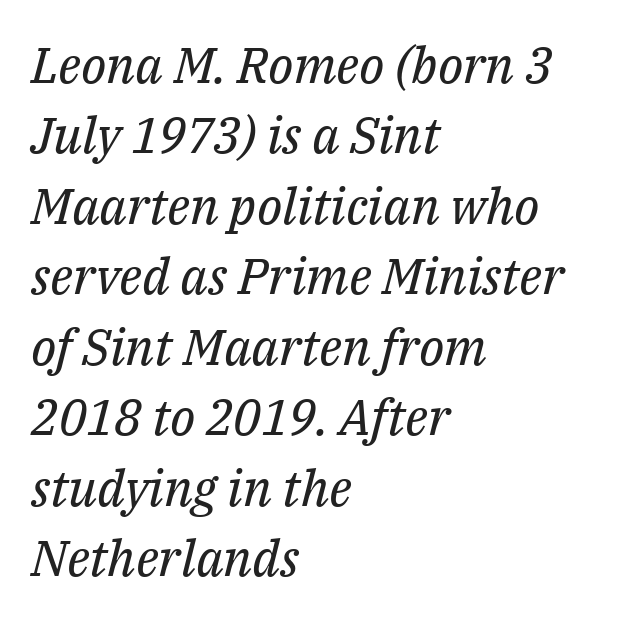
Q: Is the text bold? A: No.
Q: Is the text italic (slanted)? A: Yes, it leans right by about 14 degrees.
Q: Is the typeface a serif or a sans-serif typeface? A: Serif.
Q: Is the text underlined? A: No.
Q: How is the paragraph aligned? A: Left-aligned.
Q: Is the spacing between letters normal or unusually wide? A: Normal.
Q: Is the spacing between lines tight, normal or loose? A: Normal.
Q: Width (condensed, normal, or wide)? A: Normal.
Q: Stroke contrast? A: Medium.
Q: x-height? A: Medium.
Q: Monospaced? A: No.
